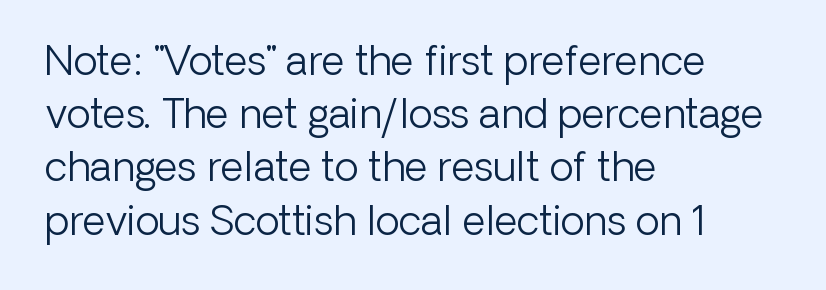
The image shows 40 px light sans-serif type, upright; set left-aligned, normal line spacing (1.33x), normal letter spacing, not underlined; low stroke contrast and a medium x-height.
